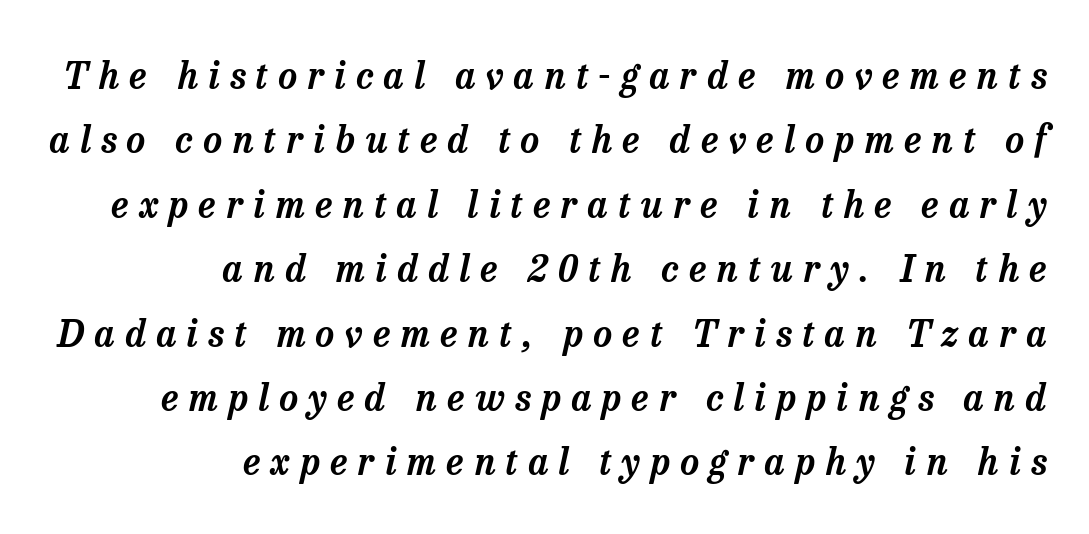
The image shows 37 px serif type, italic (leaning right); set right-aligned, line spacing 1.74x, unusually wide letter spacing (+0.28 em), not underlined; low stroke contrast and a medium x-height.
